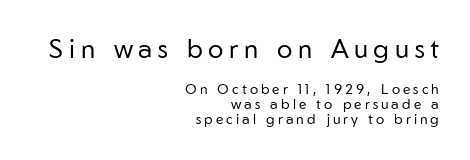
{"italic": "no", "bold": "no", "underline": "no", "align": "right", "line_spacing": "tight", "line_spacing_ratio": 1.06, "letter_spacing": "wide", "letter_spacing_em": 0.22, "larger_block": "first", "size_ratio": 1.86, "glyph_px": 26}
